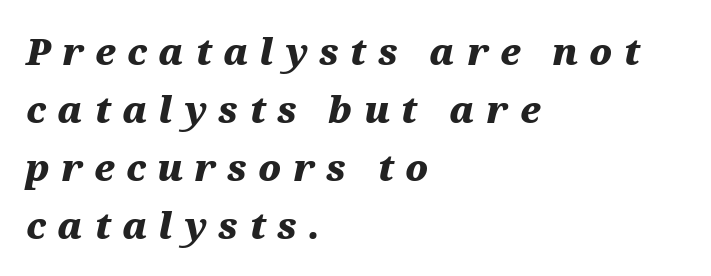
Typesetter's note: full bold, strokes at maximum text heaviness. Spacing verdict: proportional, widths tailored to each character. All the whitespace from short lines collects on the right. Tracking here is generous; glyphs stand well apart from one another. These lines were composed using italics. The vertical gap from one line to the next is medium.
